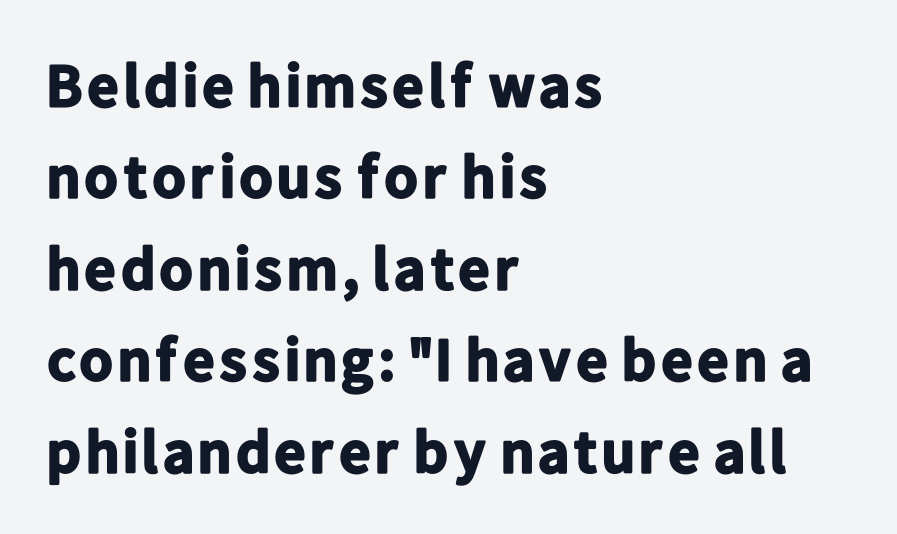
Q: Is the text bold? A: Yes.
Q: Is the text italic (slanted)? A: No, it is upright.
Q: Is the typeface a serif or a sans-serif typeface? A: Sans-serif.
Q: Is the text underlined? A: No.
Q: How is the paragraph aligned? A: Left-aligned.
Q: Is the spacing between letters normal or unusually wide? A: Normal.
Q: Is the spacing between lines tight, normal or loose? A: Normal.
Q: Width (condensed, normal, or wide)? A: Normal.
Q: Stroke contrast? A: Low.
Q: x-height? A: Medium.
Q: Monospaced? A: No.
